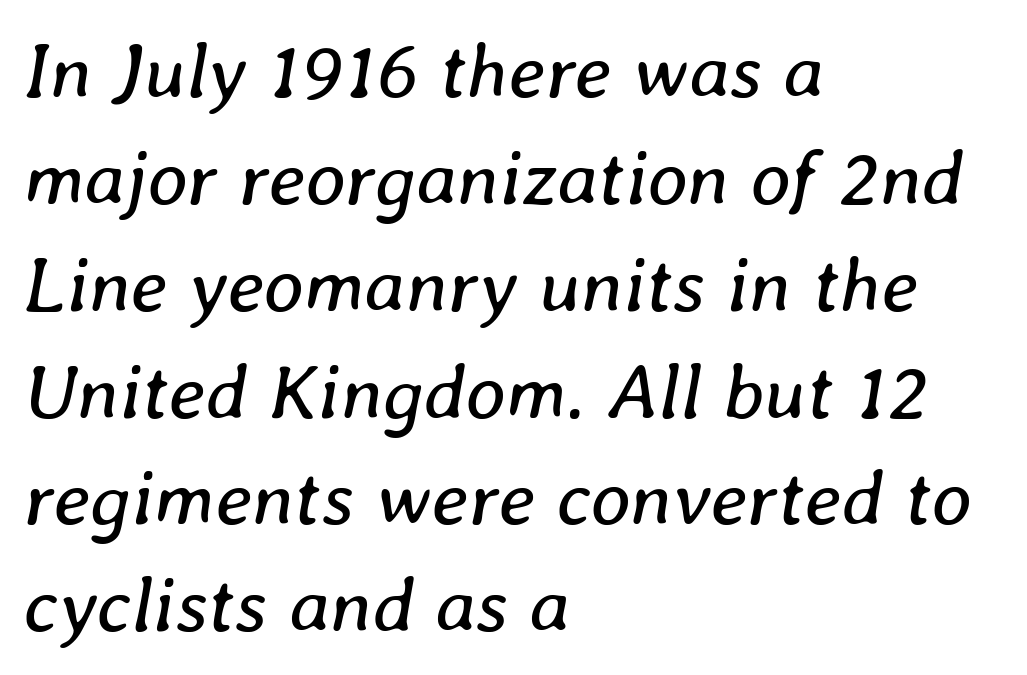
Q: Is the text bold? A: No.
Q: Is the text italic (slanted)? A: Yes, it leans right by about 8 degrees.
Q: Is the text underlined? A: No.
Q: How is the paragraph aligned? A: Left-aligned.
Q: Is the spacing between letters normal or unusually wide? A: Normal.
Q: Is the spacing between lines tight, normal or loose? A: Normal.
Q: Width (condensed, normal, or wide)? A: Normal.
Q: Stroke contrast? A: Low.
Q: x-height? A: Medium.
Q: Monospaced? A: No.
